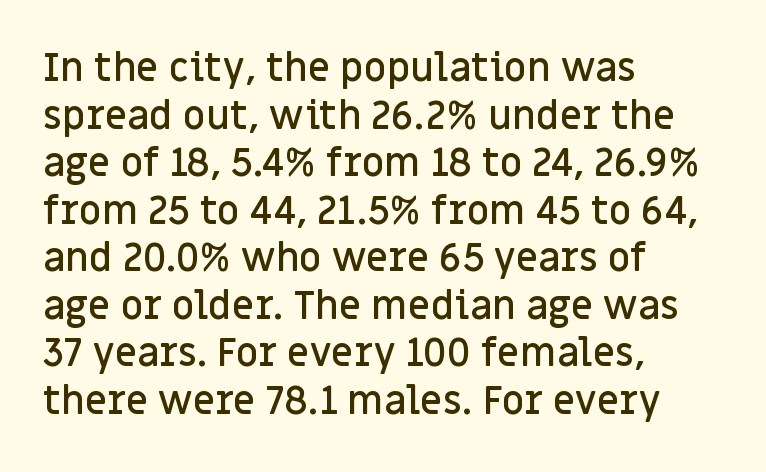
{"serif": "no", "italic": "no", "bold": "semi", "weight": "semibold", "width": "normal", "stroke_contrast": "low", "x_height": "large", "monospaced": "no", "underline": "no", "align": "left", "line_spacing_ratio": 1.22, "letter_spacing": "normal", "letter_spacing_em": 0.0, "glyph_px": 39}
